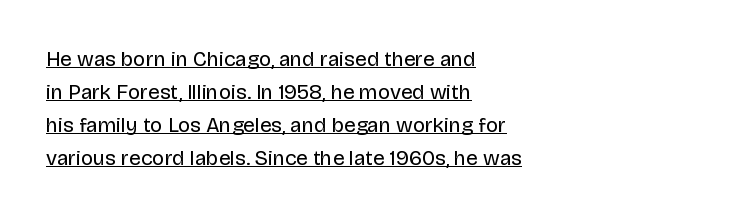
{"italic": "no", "bold": "no", "underline": "yes", "align": "left", "line_spacing": "normal", "line_spacing_ratio": 1.57, "letter_spacing": "normal", "letter_spacing_em": 0.0, "glyph_px": 21}
